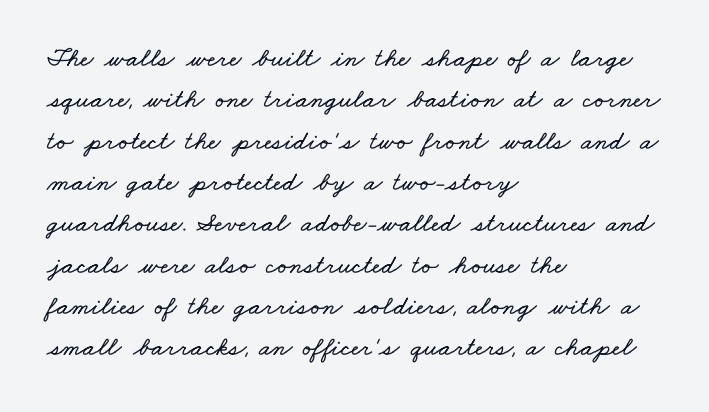
Any mark beneath the type? The region is blank. The space between consecutive lines is moderate. Short and long lines alike share a common starting point at left. This sample uses plain, unmodified letter spacing.
